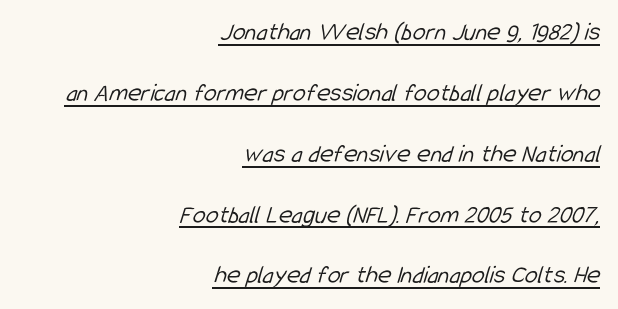
The image shows 26 px text type; set right-aligned, loose line spacing (2.34x), normal letter spacing, underlined.
